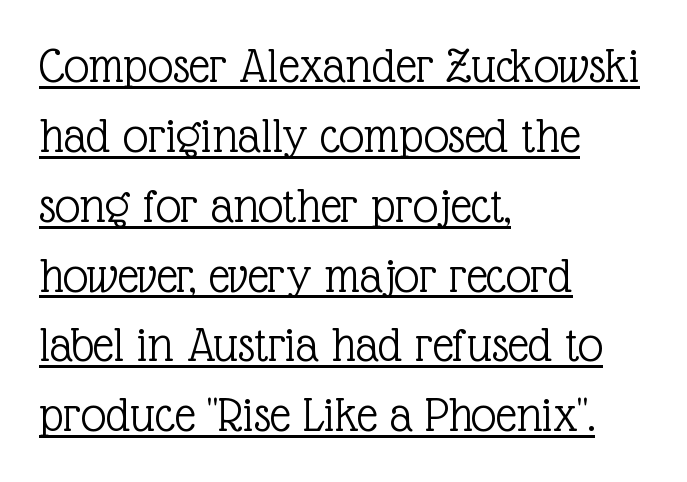
Upright lettering throughout. Compared with typical body copy, the letter spacing here is the same. A classic flush-left, rag-right setting is used for this passage. Observe the serifs anchoring each vertical stroke in this sample.
